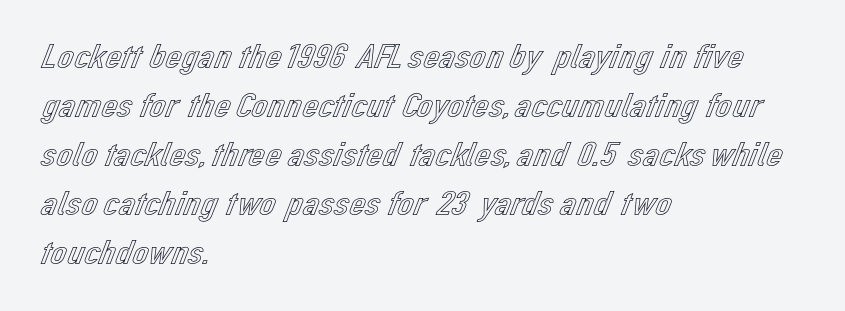
Q: Is the text italic (slanted)? A: Yes.
Q: Is the text underlined? A: No.
Q: How is the paragraph aligned? A: Left-aligned.
Q: Is the spacing between letters normal or unusually wide? A: Normal.
Q: Is the spacing between lines tight, normal or loose? A: Normal.
Q: Width (condensed, normal, or wide)? A: Normal.
Q: x-height? A: Medium.
Q: Monospaced? A: No.
